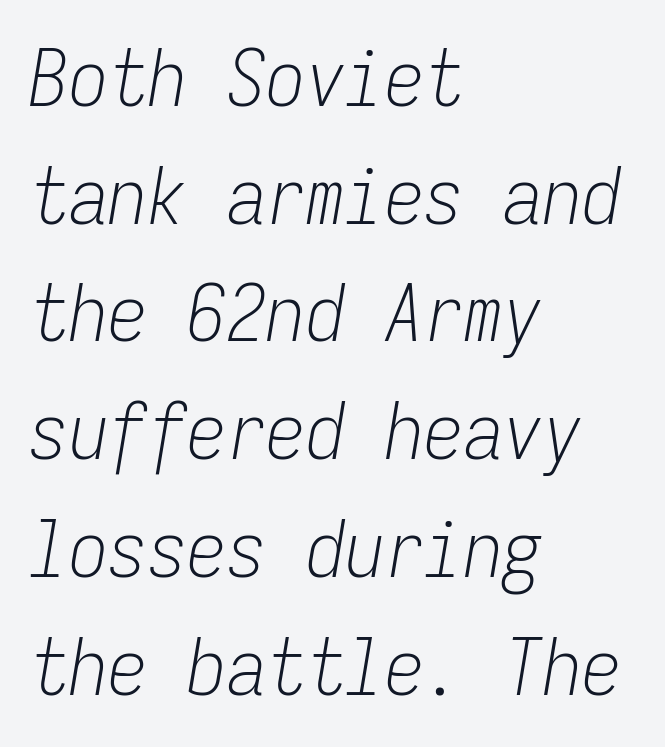
The image shows 79 px light, condensed type, italic (leaning right), monospaced; set left-aligned, normal line spacing (1.49x), normal letter spacing, not underlined; low stroke contrast and a medium x-height.
